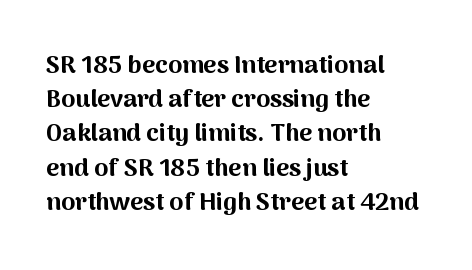
Q: Is the text bold? A: Yes.
Q: Is the text italic (slanted)? A: No, it is upright.
Q: Is the text underlined? A: No.
Q: How is the paragraph aligned? A: Left-aligned.
Q: Is the spacing between letters normal or unusually wide? A: Normal.
Q: Is the spacing between lines tight, normal or loose? A: Normal.
